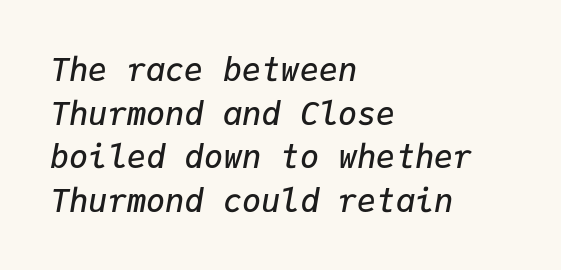
The image shows 32 px semibold type, italic (leaning right), monospaced; set left-aligned, normal line spacing (1.36x), normal letter spacing, not underlined; low stroke contrast and a medium x-height.
